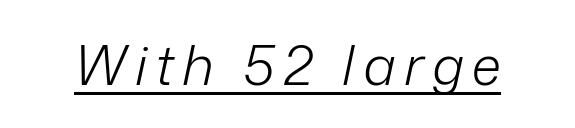
{"italic": "yes", "lean": "right", "slant_degrees": 12, "bold": "no", "weight": "light", "width": "normal", "stroke_contrast": "low", "x_height": "medium", "monospaced": "no", "underline": "yes", "glyph_px": 55}
